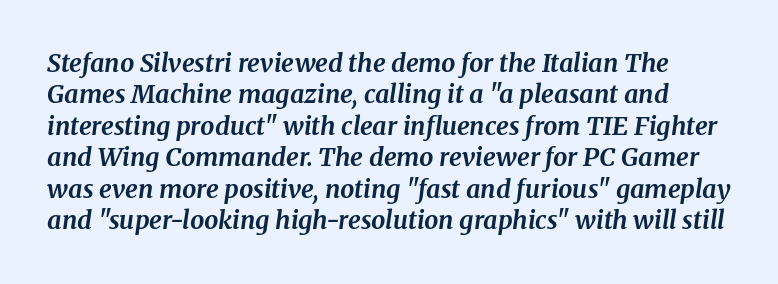
{"italic": "yes", "lean": "right", "slant_degrees": 8, "bold": "yes", "underline": "no", "line_spacing": "normal", "line_spacing_ratio": 1.26, "letter_spacing": "normal", "letter_spacing_em": 0.0, "glyph_px": 25}
